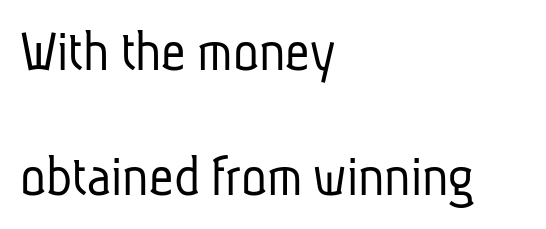
Q: Is the text bold? A: No.
Q: Is the typeface a serif or a sans-serif typeface? A: Sans-serif.
Q: Is the text underlined? A: No.
Q: How is the paragraph aligned? A: Left-aligned.
Q: Is the spacing between letters normal or unusually wide? A: Normal.
Q: Is the spacing between lines tight, normal or loose? A: Loose.
Q: Width (condensed, normal, or wide)? A: Condensed.
Q: Stroke contrast? A: Low.
Q: x-height? A: Medium.
Q: Monospaced? A: No.
